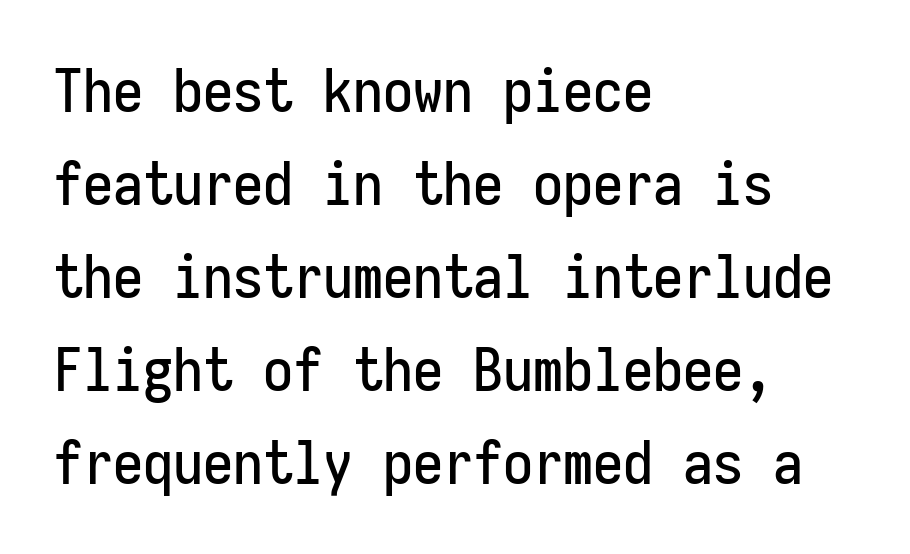
The image shows 60 px condensed sans-serif type, upright, monospaced; set left-aligned, normal line spacing (1.55x), normal letter spacing, not underlined; low stroke contrast and a medium x-height.
